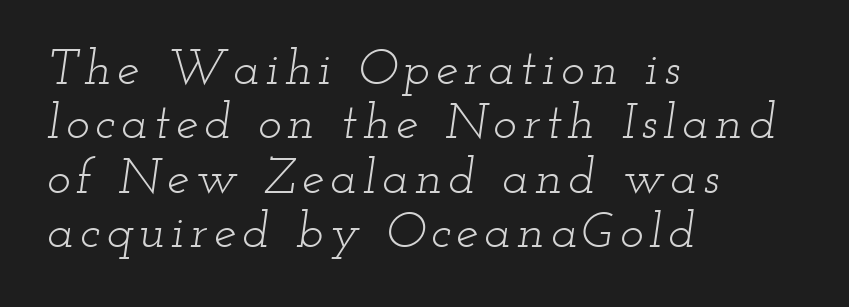
The image shows 50 px light, wide serif type, italic (leaning right); set left-aligned, tight line spacing (1.09x), not underlined; low stroke contrast and a small x-height.
